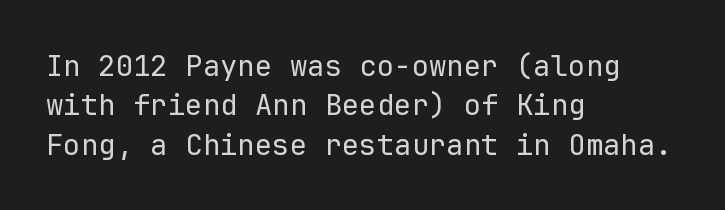
The image shows 29 px regular-weight sans-serif type, upright, monospaced; set left-aligned, normal line spacing (1.36x), normal letter spacing, not underlined; low stroke contrast and a medium x-height.
